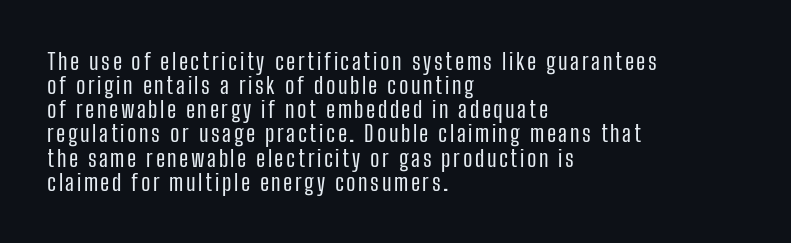
{"italic": "no", "bold": "no", "underline": "no", "align": "left", "line_spacing": "tight", "line_spacing_ratio": 1.05, "glyph_px": 23}
